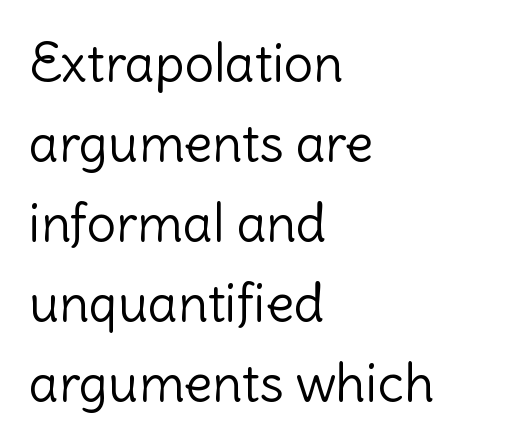
{"serif": "no", "italic": "no", "bold": "no", "weight": "light", "width": "normal", "stroke_contrast": "low", "x_height": "medium", "monospaced": "no", "underline": "no", "align": "left", "line_spacing": "normal", "line_spacing_ratio": 1.54, "letter_spacing": "normal", "letter_spacing_em": 0.0, "glyph_px": 52}
